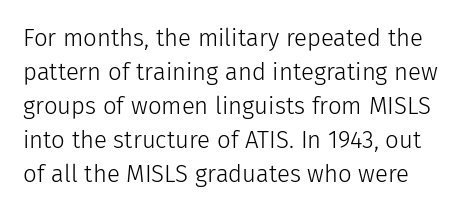
{"italic": "no", "bold": "no", "underline": "no", "line_spacing": "normal", "line_spacing_ratio": 1.42, "letter_spacing": "normal", "letter_spacing_em": 0.0, "glyph_px": 24}
